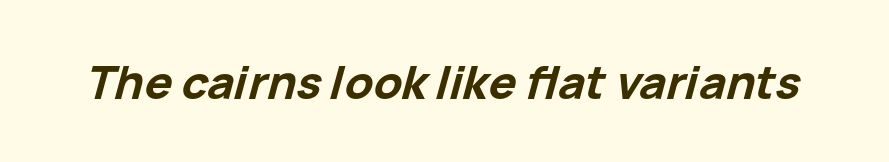
{"italic": "yes", "lean": "right", "slant_degrees": 15, "bold": "yes", "weight": "bold", "width": "normal", "stroke_contrast": "low", "x_height": "medium", "monospaced": "no", "underline": "no", "letter_spacing": "normal", "letter_spacing_em": 0.0, "glyph_px": 46}
